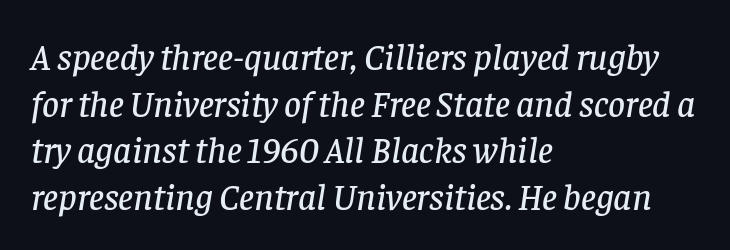
Q: Is the text italic (slanted)? A: Yes, it leans right by about 8 degrees.
Q: Is the typeface a serif or a sans-serif typeface? A: Serif.
Q: Is the text underlined? A: No.
Q: How is the paragraph aligned? A: Left-aligned.
Q: Is the spacing between letters normal or unusually wide? A: Normal.
Q: Is the spacing between lines tight, normal or loose? A: Normal.
Q: Width (condensed, normal, or wide)? A: Normal.
Q: Stroke contrast? A: Low.
Q: x-height? A: Large.
Q: Monospaced? A: No.
